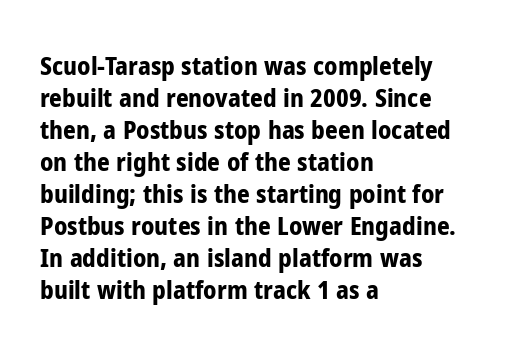
{"italic": "no", "bold": "yes", "underline": "no", "align": "left", "line_spacing": "normal", "line_spacing_ratio": 1.28, "letter_spacing": "normal", "letter_spacing_em": 0.0, "glyph_px": 25}
